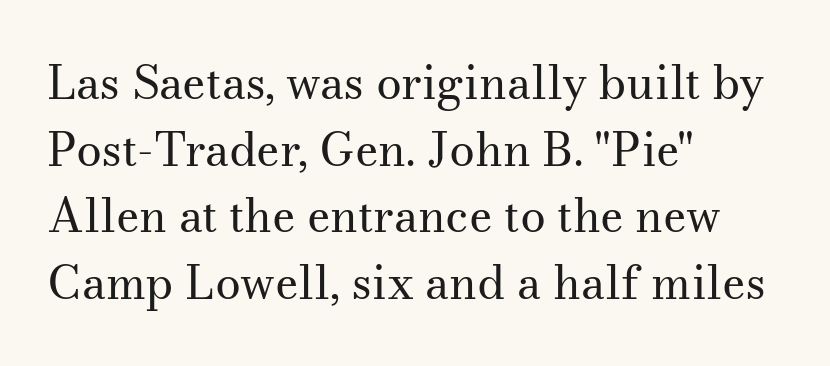
{"serif": "yes", "italic": "no", "bold": "no", "weight": "regular", "width": "normal", "stroke_contrast": "medium", "x_height": "small", "monospaced": "no", "underline": "no", "align": "left", "line_spacing": "normal", "line_spacing_ratio": 1.45, "letter_spacing": "normal", "letter_spacing_em": 0.0, "glyph_px": 46}
